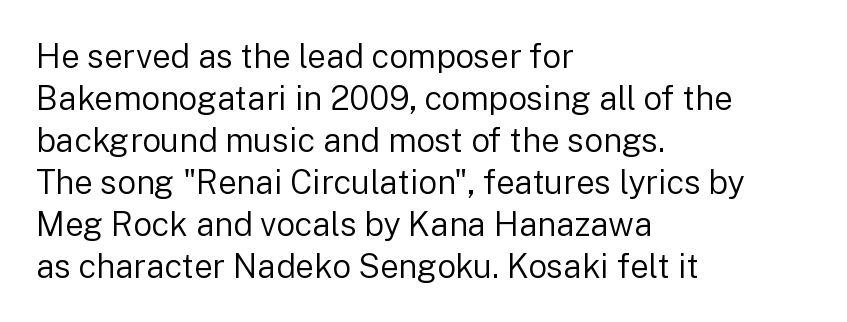
{"serif": "no", "italic": "no", "bold": "no", "weight": "regular", "width": "normal", "stroke_contrast": "low", "x_height": "medium", "monospaced": "no", "underline": "no", "align": "left", "line_spacing": "normal", "line_spacing_ratio": 1.27, "letter_spacing": "normal", "letter_spacing_em": 0.0, "glyph_px": 33}
